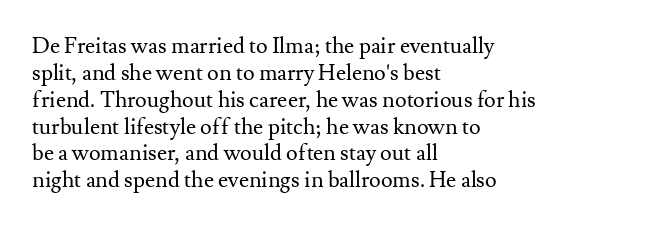
The image shows 22 px text type, upright; set left-aligned, line spacing 1.22x, normal letter spacing, not underlined.
